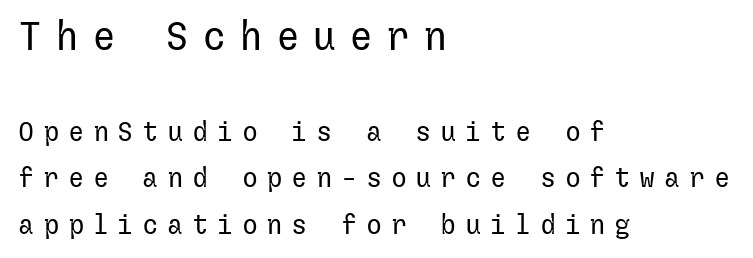
{"serif": "no", "italic": "no", "bold": "no", "weight": "regular", "width": "normal", "stroke_contrast": "low", "x_height": "medium", "underline": "no", "align": "left", "line_spacing_ratio": 1.72, "letter_spacing": "wide", "letter_spacing_em": 0.32, "larger_block": "first", "size_ratio": 1.48, "glyph_px": 40}
